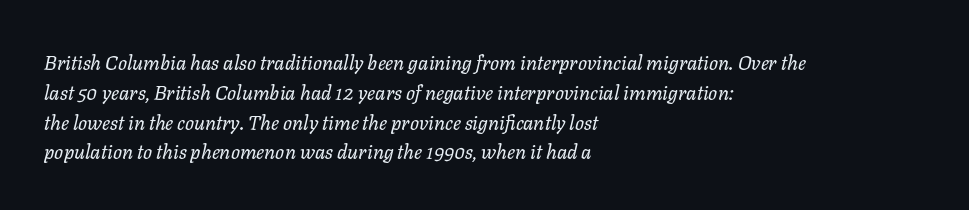
{"italic": "yes", "lean": "right", "slant_degrees": 11, "bold": "no", "underline": "no", "align": "left", "line_spacing": "normal", "line_spacing_ratio": 1.49, "letter_spacing": "normal", "letter_spacing_em": 0.0, "glyph_px": 20}
